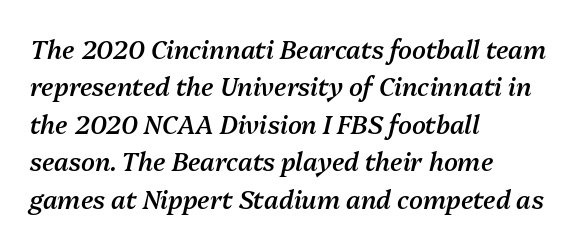
The image shows 25 px text type, italic (leaning right); set left-aligned, normal line spacing (1.5x), normal letter spacing, not underlined.
